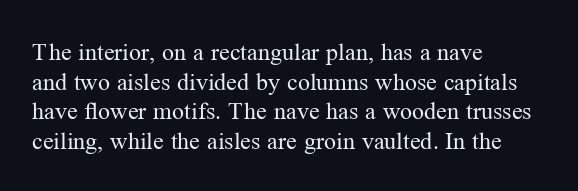
{"italic": "no", "bold": "no", "underline": "no", "align": "left", "line_spacing_ratio": 1.23, "letter_spacing": "normal", "letter_spacing_em": 0.0, "glyph_px": 24}
